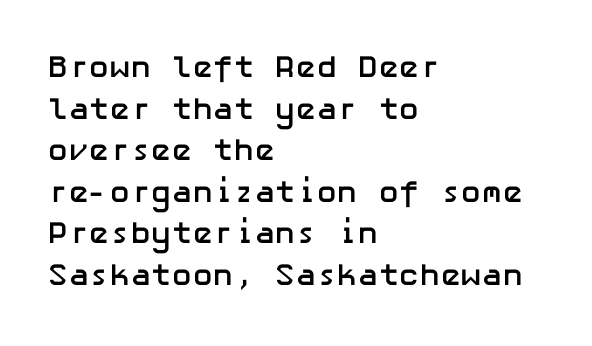
Q: Is the text bold? A: Yes.
Q: Is the text italic (slanted)? A: No, it is upright.
Q: Is the typeface a serif or a sans-serif typeface? A: Sans-serif.
Q: Is the text underlined? A: No.
Q: How is the paragraph aligned? A: Left-aligned.
Q: Is the spacing between letters normal or unusually wide? A: Normal.
Q: Is the spacing between lines tight, normal or loose? A: Normal.
Q: Width (condensed, normal, or wide)? A: Normal.
Q: Stroke contrast? A: Low.
Q: x-height? A: Medium.
